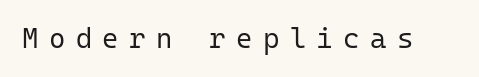
Q: Is the text bold? A: No.
Q: Is the text italic (slanted)? A: No, it is upright.
Q: Is the typeface a serif or a sans-serif typeface? A: Sans-serif.
Q: Is the text underlined? A: No.
Q: Is the spacing between letters normal or unusually wide? A: Unusually wide.
Q: Width (condensed, normal, or wide)? A: Normal.
Q: Stroke contrast? A: Low.
Q: x-height? A: Medium.
Q: Monospaced? A: Yes.
